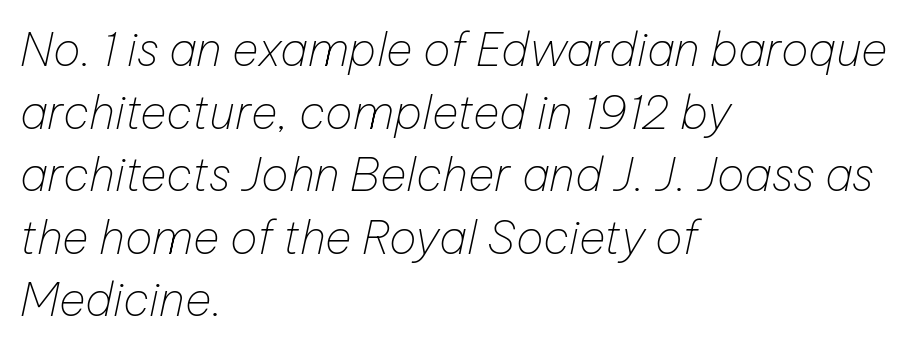
Q: Is the text bold? A: No.
Q: Is the text italic (slanted)? A: Yes, it leans right by about 12 degrees.
Q: Is the text underlined? A: No.
Q: How is the paragraph aligned? A: Left-aligned.
Q: Is the spacing between letters normal or unusually wide? A: Normal.
Q: Is the spacing between lines tight, normal or loose? A: Normal.
Q: Width (condensed, normal, or wide)? A: Normal.
Q: Stroke contrast? A: Low.
Q: x-height? A: Medium.
Q: Monospaced? A: No.
